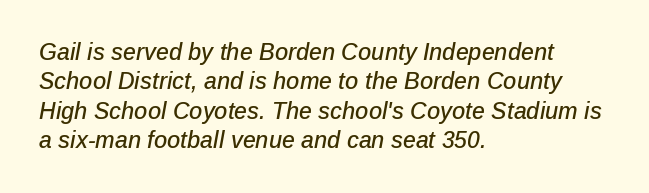
The image shows 23 px text type, italic (leaning right); set left-aligned, normal line spacing (1.28x), normal letter spacing, not underlined.
